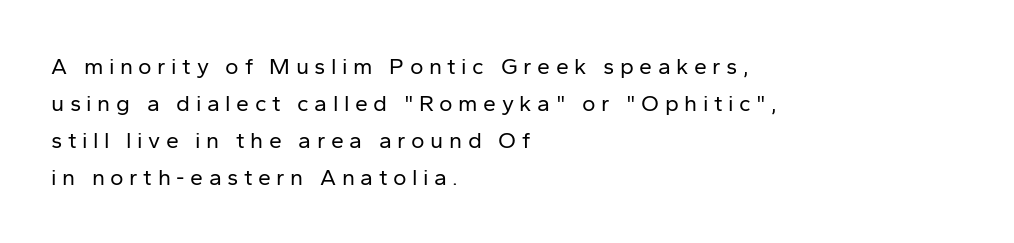
Q: Is the text bold? A: No.
Q: Is the text italic (slanted)? A: No, it is upright.
Q: Is the text underlined? A: No.
Q: How is the paragraph aligned? A: Left-aligned.
Q: Is the spacing between letters normal or unusually wide? A: Unusually wide.
Q: Is the spacing between lines tight, normal or loose? A: Normal.
